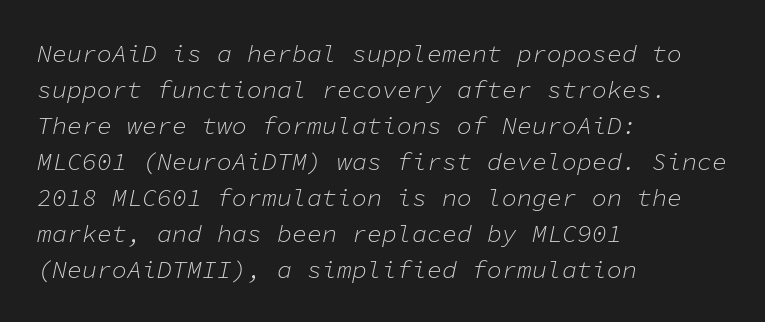
{"italic": "yes", "lean": "right", "slant_degrees": 11, "bold": "no", "underline": "no", "align": "left", "line_spacing": "normal", "line_spacing_ratio": 1.44, "letter_spacing": "normal", "letter_spacing_em": 0.0, "glyph_px": 25}
